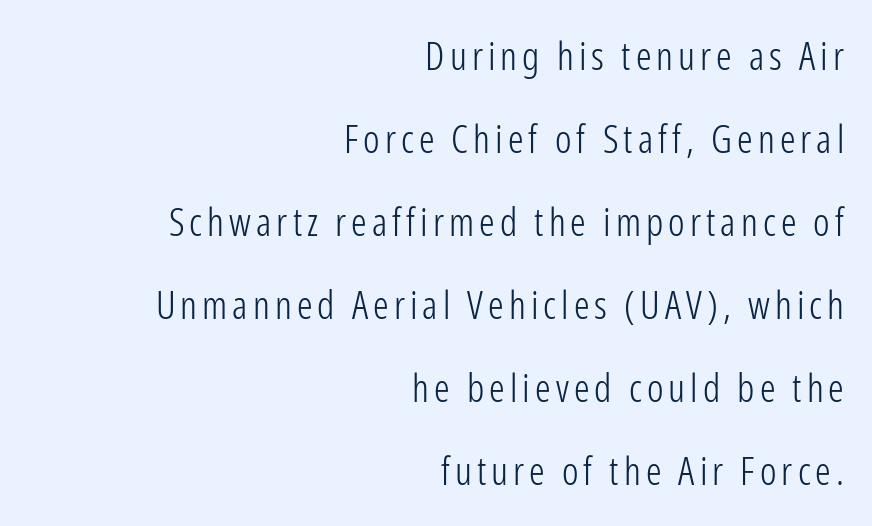
{"serif": "no", "italic": "no", "bold": "no", "weight": "light", "width": "condensed", "stroke_contrast": "low", "x_height": "medium", "monospaced": "no", "underline": "no", "align": "right", "line_spacing": "loose", "line_spacing_ratio": 2.13, "glyph_px": 39}
